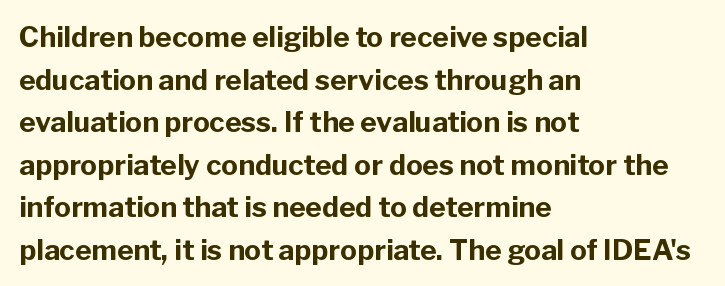
Each letter keeps its own natural width here, so spacing adapts to shape. Its strokes are broad and dark, the hallmark of bold type. The font's upright variant was chosen for this text. Classification — sans serif. Just letters on the line, the space beneath them empty. A normal amount of white space separates one row of letters from the next.
